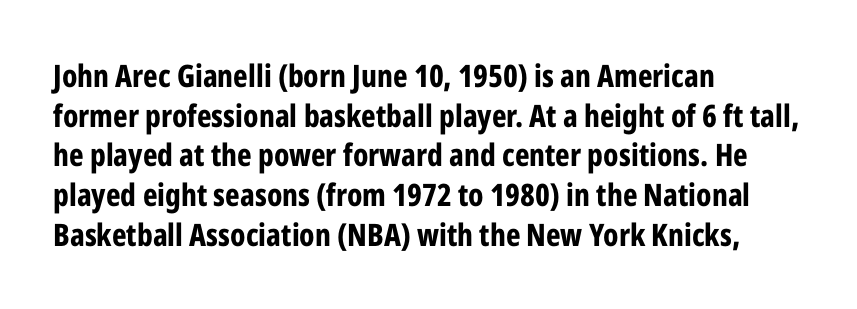
{"serif": "no", "italic": "no", "bold": "yes", "weight": "bold", "width": "condensed", "stroke_contrast": "low", "x_height": "medium", "monospaced": "no", "underline": "no", "align": "left", "line_spacing": "normal", "line_spacing_ratio": 1.28, "letter_spacing": "normal", "letter_spacing_em": 0.0, "glyph_px": 31}
